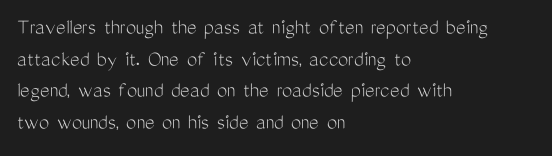
{"italic": "no", "bold": "no", "underline": "no", "align": "left", "line_spacing": "normal", "line_spacing_ratio": 1.37, "letter_spacing": "normal", "letter_spacing_em": 0.0, "glyph_px": 23}
